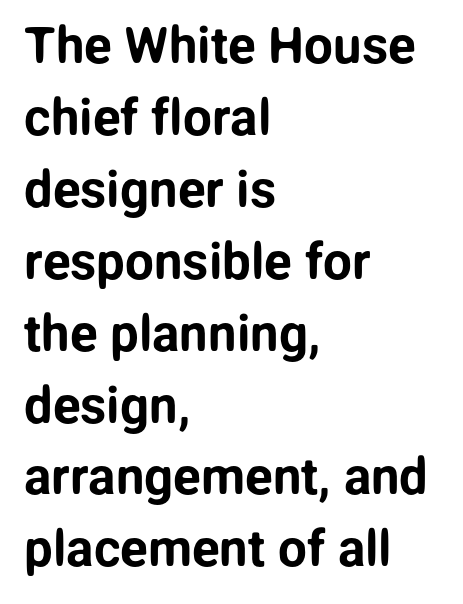
{"serif": "no", "italic": "no", "width": "normal", "stroke_contrast": "low", "x_height": "medium", "monospaced": "no", "underline": "no", "align": "left", "line_spacing": "normal", "line_spacing_ratio": 1.41, "letter_spacing": "normal", "letter_spacing_em": 0.0, "glyph_px": 51}
